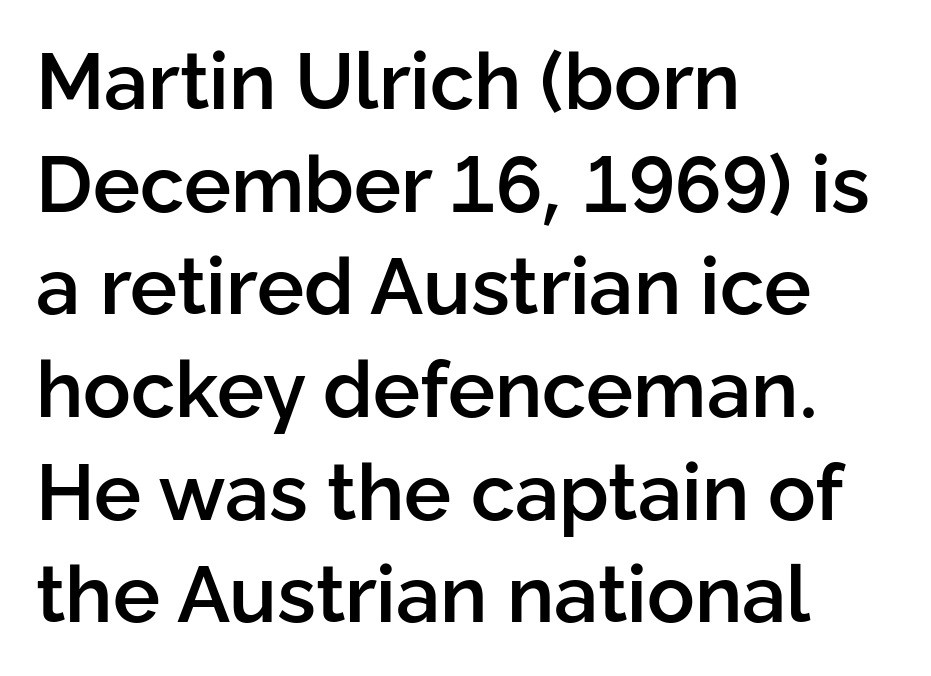
Q: Is the text bold? A: Semi-bold.
Q: Is the text italic (slanted)? A: No, it is upright.
Q: Is the typeface a serif or a sans-serif typeface? A: Sans-serif.
Q: Is the text underlined? A: No.
Q: How is the paragraph aligned? A: Left-aligned.
Q: Is the spacing between letters normal or unusually wide? A: Normal.
Q: Is the spacing between lines tight, normal or loose? A: Normal.
Q: Width (condensed, normal, or wide)? A: Normal.
Q: Stroke contrast? A: Low.
Q: x-height? A: Medium.
Q: Monospaced? A: No.
